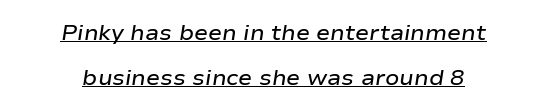
Q: Is the text bold? A: Semi-bold.
Q: Is the text italic (slanted)? A: Yes, it leans right by about 9 degrees.
Q: Is the text underlined? A: Yes.
Q: How is the paragraph aligned? A: Centered.
Q: Is the spacing between letters normal or unusually wide? A: Normal.
Q: Is the spacing between lines tight, normal or loose? A: Loose.
